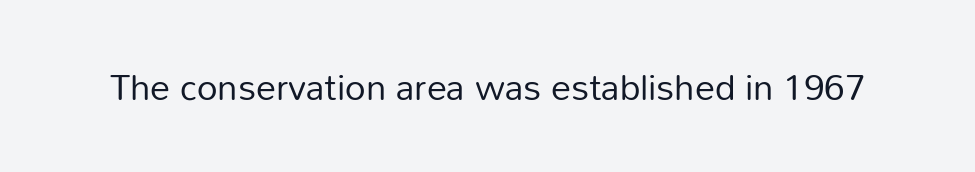
{"serif": "no", "italic": "no", "bold": "no", "weight": "regular", "width": "normal", "stroke_contrast": "low", "x_height": "medium", "monospaced": "no", "underline": "no", "letter_spacing": "normal", "letter_spacing_em": 0.0, "glyph_px": 36}
